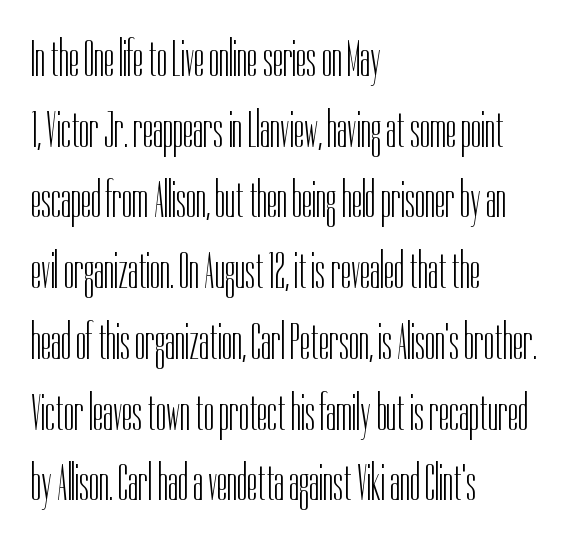
{"serif": "no", "italic": "no", "bold": "no", "weight": "light", "width": "condensed", "stroke_contrast": "low", "x_height": "medium", "monospaced": "no", "underline": "no", "align": "left", "line_spacing": "normal", "line_spacing_ratio": 1.36, "letter_spacing": "normal", "letter_spacing_em": 0.0, "glyph_px": 52}
